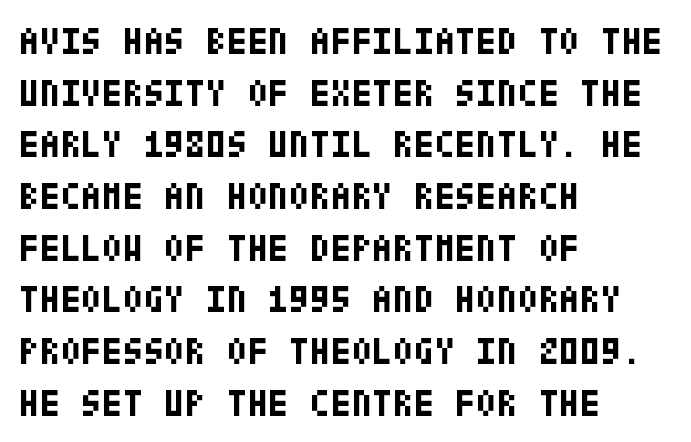
{"serif": "no", "italic": "no", "bold": "yes", "weight": "bold", "width": "condensed", "stroke_contrast": "low", "x_height": "large", "underline": "no", "align": "left", "line_spacing": "normal", "line_spacing_ratio": 1.36, "letter_spacing": "normal", "letter_spacing_em": 0.0, "glyph_px": 38}
